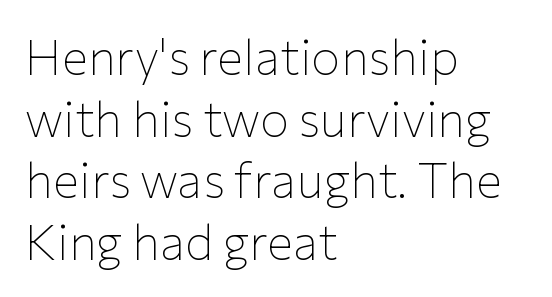
The image shows 49 px thin sans-serif type, upright; set left-aligned, normal line spacing (1.26x), normal letter spacing, not underlined; low stroke contrast and a medium x-height.
